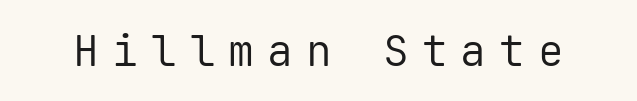
The image shows 43 px regular-weight sans-serif type, upright, monospaced; set unusually wide letter spacing (+0.3 em), not underlined; low stroke contrast and a medium x-height.
